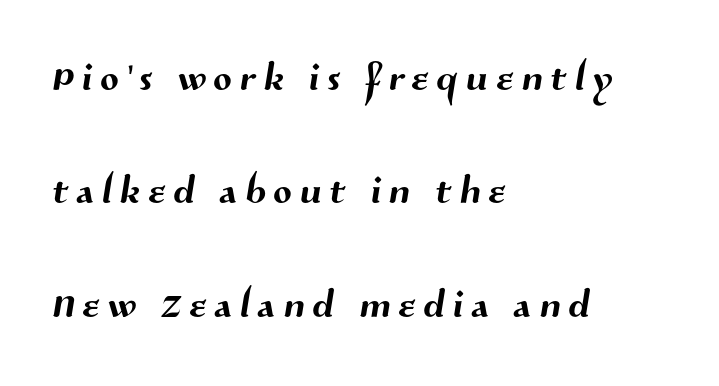
The image shows 54 px sans-serif type; set left-aligned, loose line spacing (2.1x), not underlined; medium stroke contrast and a medium x-height.
